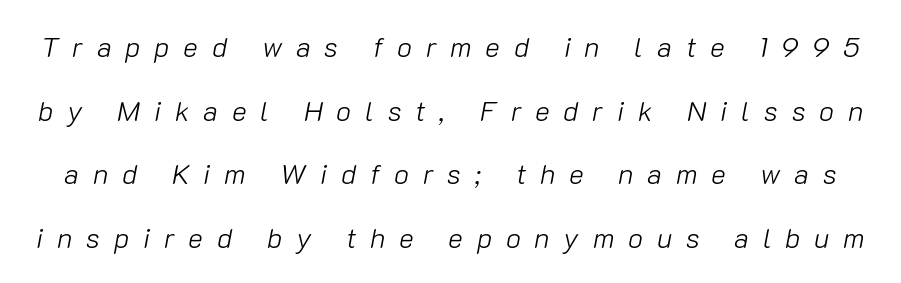
The image shows 28 px light type, italic (leaning right); set loose line spacing (2.27x), unusually wide letter spacing (+0.49 em), not underlined; low stroke contrast and a medium x-height.
